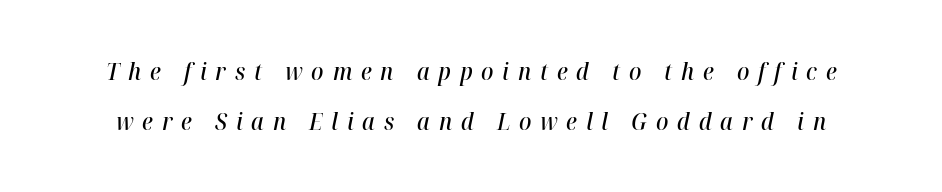
Q: Is the text bold? A: Semi-bold.
Q: Is the text italic (slanted)? A: Yes, it leans right by about 12 degrees.
Q: Is the text underlined? A: No.
Q: Is the spacing between letters normal or unusually wide? A: Unusually wide.
Q: Is the spacing between lines tight, normal or loose? A: Loose.
